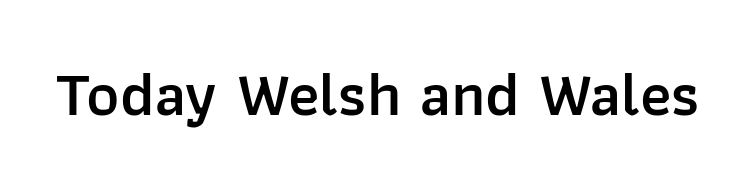
The image shows 63 px semibold sans-serif type, upright; set normal letter spacing, not underlined; low stroke contrast and a medium x-height.
